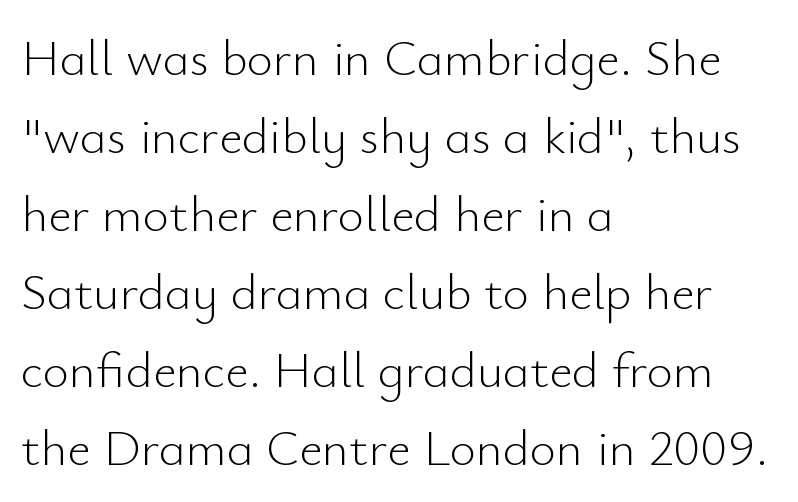
The image shows 51 px light sans-serif type, upright; set left-aligned, normal line spacing (1.53x), normal letter spacing, not underlined; low stroke contrast and a small x-height.
